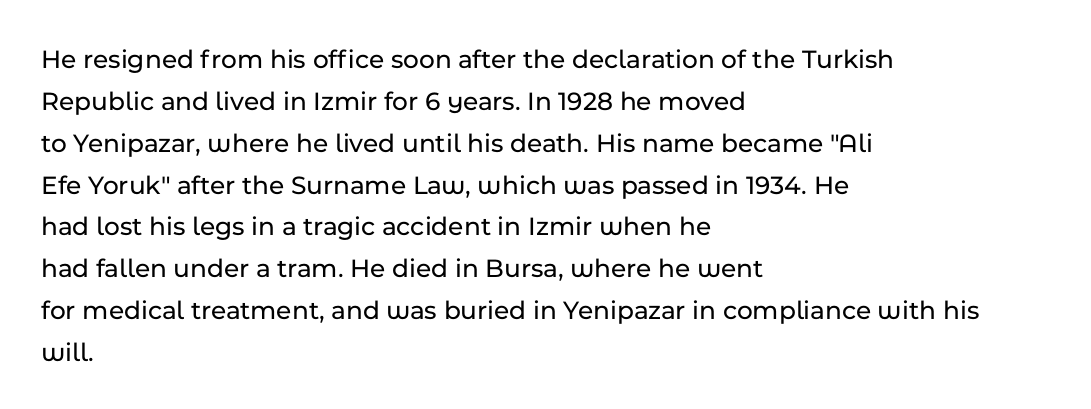
Q: Is the text italic (slanted)? A: No, it is upright.
Q: Is the text underlined? A: No.
Q: How is the paragraph aligned? A: Left-aligned.
Q: Is the spacing between letters normal or unusually wide? A: Normal.
Q: Is the spacing between lines tight, normal or loose? A: Normal.
